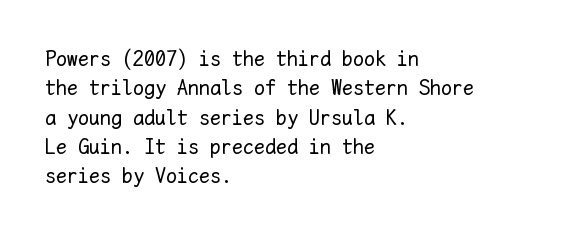
{"italic": "no", "bold": "no", "underline": "no", "align": "left", "line_spacing": "normal", "line_spacing_ratio": 1.33, "letter_spacing": "normal", "letter_spacing_em": 0.0, "glyph_px": 22}
